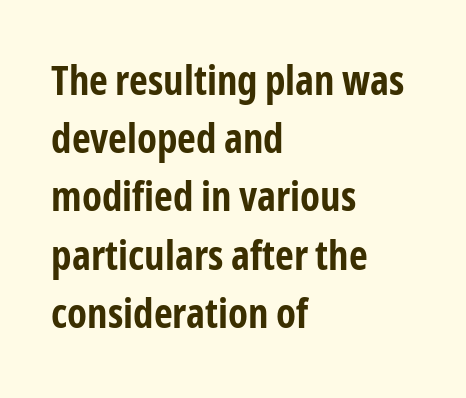
Q: Is the text bold? A: Yes.
Q: Is the text italic (slanted)? A: No, it is upright.
Q: Is the typeface a serif or a sans-serif typeface? A: Sans-serif.
Q: Is the text underlined? A: No.
Q: How is the paragraph aligned? A: Left-aligned.
Q: Is the spacing between letters normal or unusually wide? A: Normal.
Q: Is the spacing between lines tight, normal or loose? A: Normal.
Q: Width (condensed, normal, or wide)? A: Condensed.
Q: Stroke contrast? A: Low.
Q: x-height? A: Medium.
Q: Monospaced? A: No.
